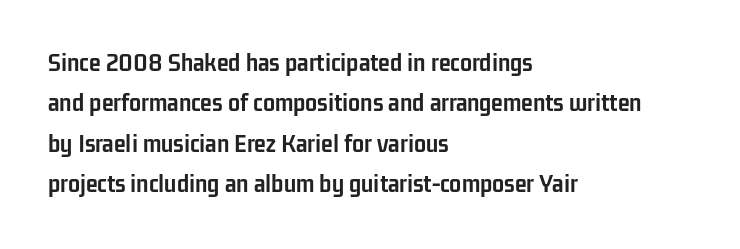
Q: Is the text bold? A: Yes.
Q: Is the text italic (slanted)? A: No, it is upright.
Q: Is the text underlined? A: No.
Q: How is the paragraph aligned? A: Left-aligned.
Q: Is the spacing between letters normal or unusually wide? A: Normal.
Q: Is the spacing between lines tight, normal or loose? A: Normal.
